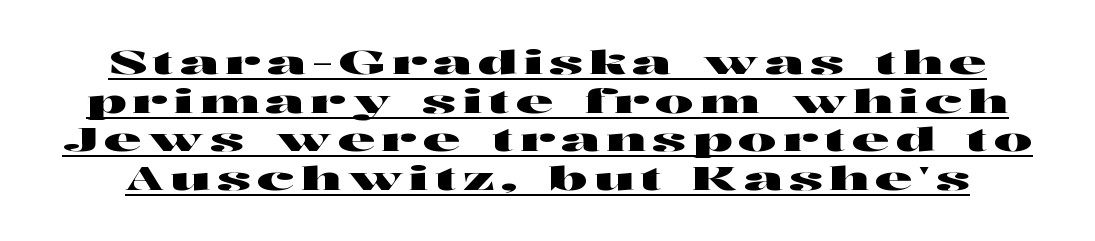
The image shows 32 px wide sans-serif type, upright; set line spacing 1.21x, unusually wide letter spacing (+0.2 em), underlined; high stroke contrast and a medium x-height.
